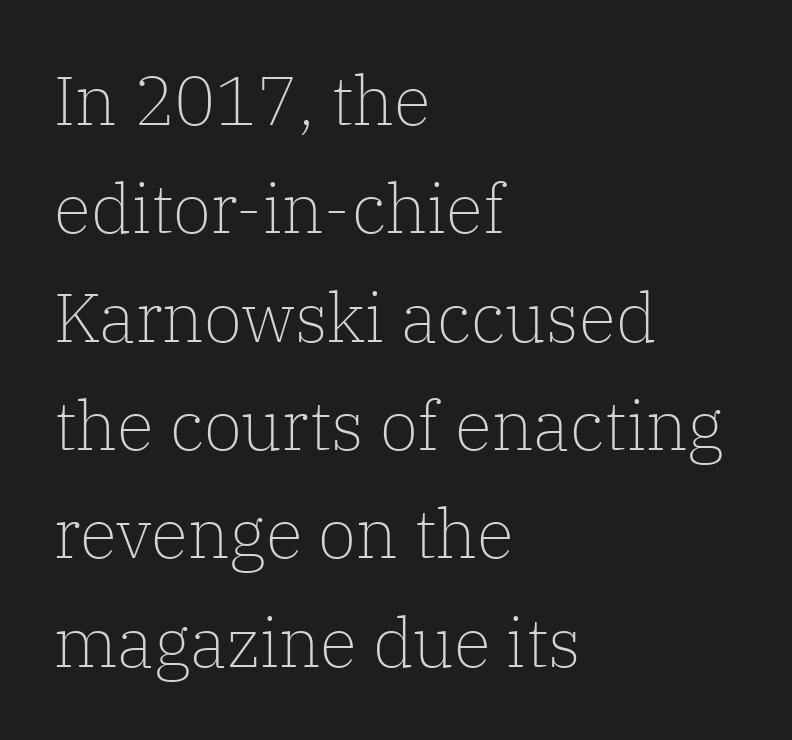
Proportional: the letters do not fall into vertical columns. Whoever set this chose a conventional vertical rhythm. Horizontal alignment here is leftward, the default for most running prose. The gaps between neighbouring characters are ordinary and unremarkable. Designer's note — italics off, roman on.
